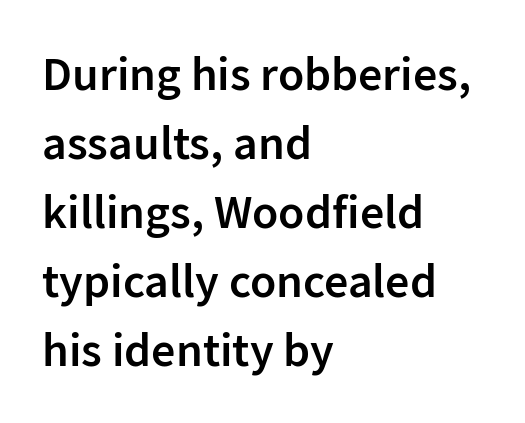
{"serif": "no", "italic": "no", "bold": "semi", "weight": "semibold", "width": "normal", "stroke_contrast": "low", "x_height": "medium", "monospaced": "no", "underline": "no", "align": "left", "line_spacing": "normal", "line_spacing_ratio": 1.44, "letter_spacing": "normal", "letter_spacing_em": 0.0, "glyph_px": 48}
